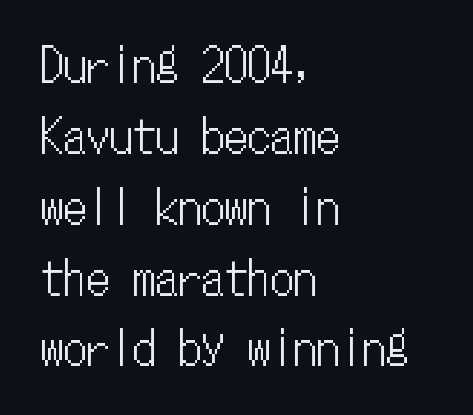
Q: Is the text italic (slanted)? A: No, it is upright.
Q: Is the text underlined? A: No.
Q: How is the paragraph aligned? A: Left-aligned.
Q: Is the spacing between letters normal or unusually wide? A: Normal.
Q: Is the spacing between lines tight, normal or loose? A: Normal.
Q: Width (condensed, normal, or wide)? A: Condensed.
Q: Stroke contrast? A: Low.
Q: x-height? A: Medium.
Q: Monospaced? A: Yes.
